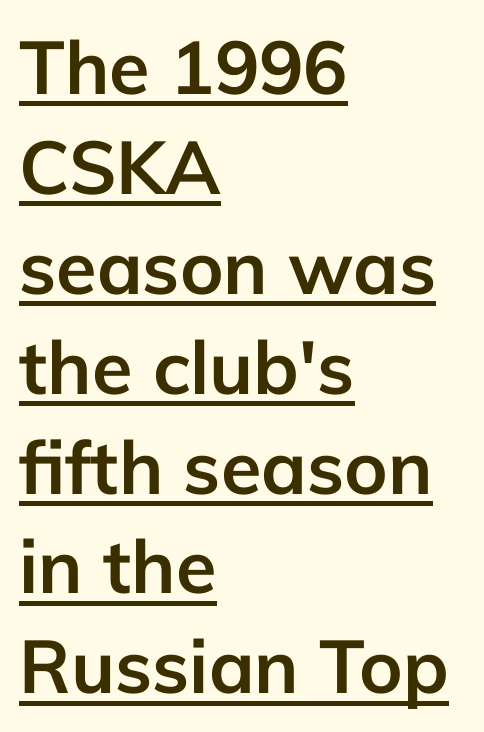
Q: Is the text bold? A: Yes.
Q: Is the text italic (slanted)? A: No, it is upright.
Q: Is the typeface a serif or a sans-serif typeface? A: Sans-serif.
Q: Is the text underlined? A: Yes.
Q: How is the paragraph aligned? A: Left-aligned.
Q: Is the spacing between letters normal or unusually wide? A: Normal.
Q: Is the spacing between lines tight, normal or loose? A: Normal.
Q: Width (condensed, normal, or wide)? A: Normal.
Q: Stroke contrast? A: Low.
Q: x-height? A: Medium.
Q: Monospaced? A: No.
